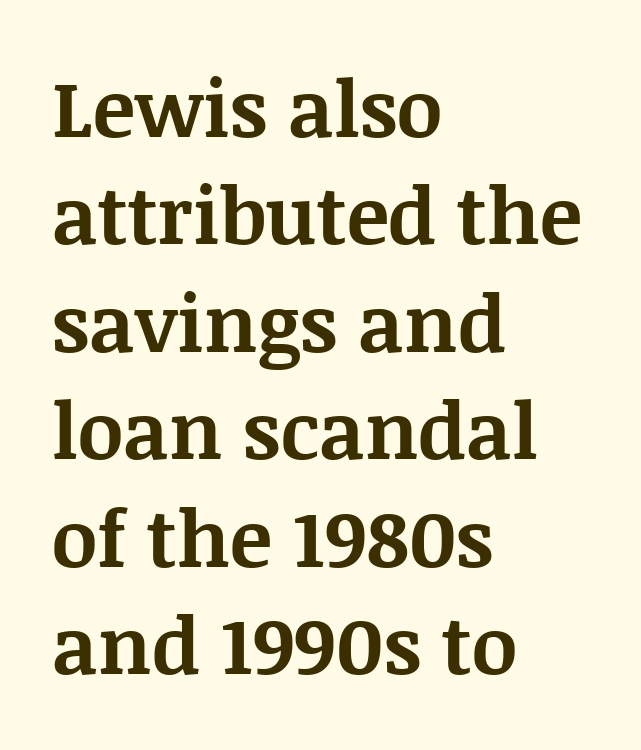
Q: Is the text bold? A: Yes.
Q: Is the text italic (slanted)? A: No, it is upright.
Q: Is the typeface a serif or a sans-serif typeface? A: Serif.
Q: Is the text underlined? A: No.
Q: How is the paragraph aligned? A: Left-aligned.
Q: Is the spacing between letters normal or unusually wide? A: Normal.
Q: Is the spacing between lines tight, normal or loose? A: Normal.
Q: Width (condensed, normal, or wide)? A: Normal.
Q: Stroke contrast? A: Medium.
Q: x-height? A: Large.
Q: Monospaced? A: No.
